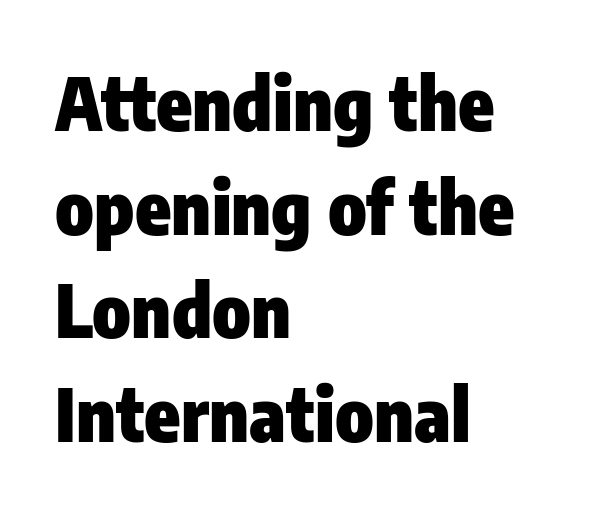
{"serif": "no", "italic": "no", "bold": "yes", "weight": "heavy", "width": "condensed", "stroke_contrast": "low", "x_height": "medium", "monospaced": "no", "underline": "no", "align": "left", "line_spacing": "normal", "line_spacing_ratio": 1.42, "letter_spacing": "normal", "letter_spacing_em": 0.0, "glyph_px": 73}
